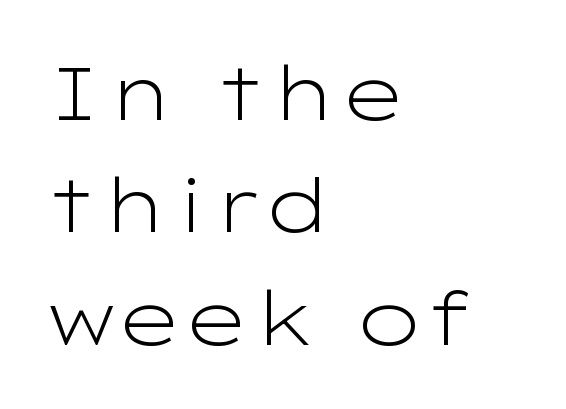
{"serif": "no", "italic": "no", "bold": "no", "weight": "light", "width": "wide", "stroke_contrast": "low", "x_height": "medium", "monospaced": "no", "underline": "no", "align": "left", "line_spacing": "normal", "line_spacing_ratio": 1.5, "letter_spacing": "normal", "letter_spacing_em": 0.0, "glyph_px": 75}
